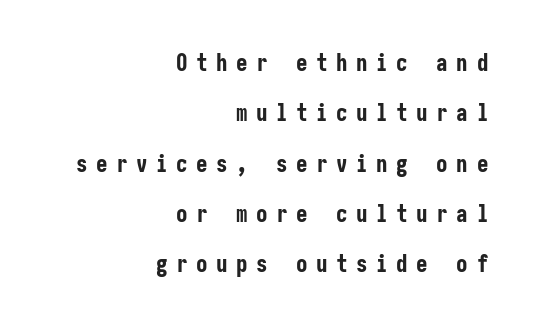
{"italic": "no", "bold": "yes", "underline": "no", "align": "right", "line_spacing": "loose", "line_spacing_ratio": 2.19, "letter_spacing": "wide", "letter_spacing_em": 0.37, "glyph_px": 23}
